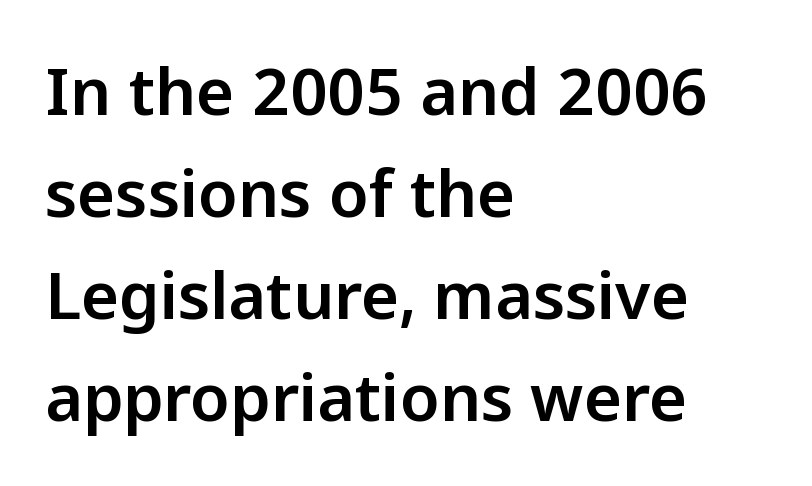
{"serif": "no", "italic": "no", "width": "normal", "stroke_contrast": "low", "x_height": "medium", "monospaced": "no", "underline": "no", "align": "left", "line_spacing": "normal", "line_spacing_ratio": 1.57, "letter_spacing": "normal", "letter_spacing_em": 0.0, "glyph_px": 65}
